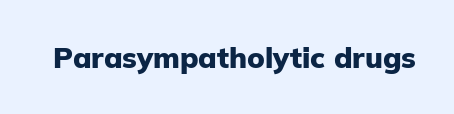
The image shows 29 px heavy sans-serif type, upright; set normal letter spacing, not underlined; low stroke contrast and a medium x-height.
